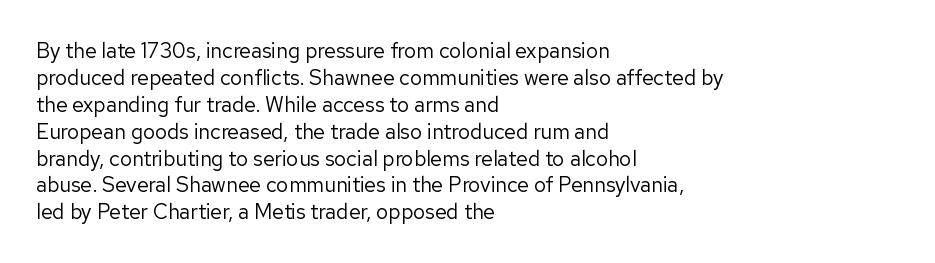
Q: Is the text bold? A: No.
Q: Is the text italic (slanted)? A: No, it is upright.
Q: Is the text underlined? A: No.
Q: How is the paragraph aligned? A: Left-aligned.
Q: Is the spacing between letters normal or unusually wide? A: Normal.
Q: Is the spacing between lines tight, normal or loose? A: Normal.
